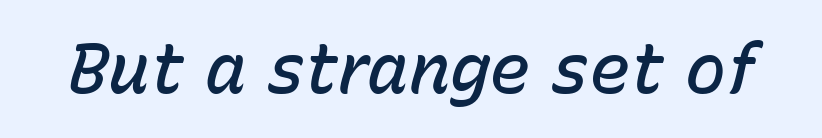
The image shows 69 px semibold type, italic (leaning right); set normal letter spacing, not underlined; low stroke contrast and a medium x-height.
